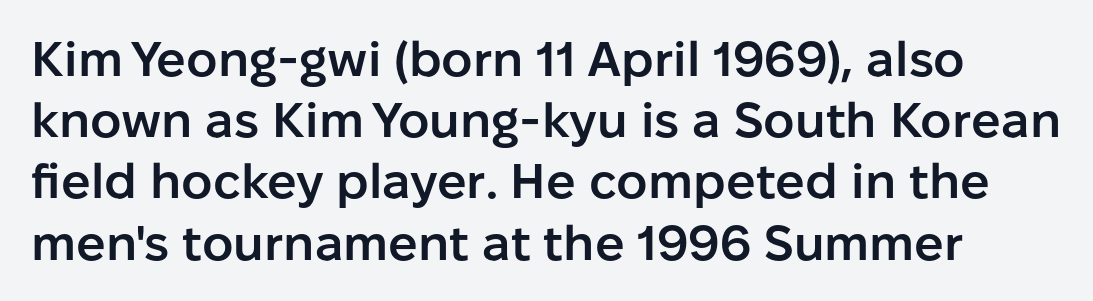
{"serif": "no", "italic": "no", "bold": "semi", "weight": "semibold", "width": "normal", "stroke_contrast": "low", "x_height": "medium", "monospaced": "no", "underline": "no", "line_spacing": "normal", "line_spacing_ratio": 1.25, "letter_spacing": "normal", "letter_spacing_em": 0.0, "glyph_px": 49}
